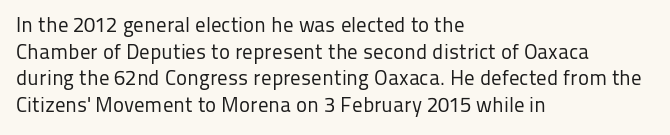
Q: Is the text bold? A: No.
Q: Is the text italic (slanted)? A: No, it is upright.
Q: Is the text underlined? A: No.
Q: How is the paragraph aligned? A: Left-aligned.
Q: Is the spacing between letters normal or unusually wide? A: Normal.
Q: Is the spacing between lines tight, normal or loose? A: Normal.
